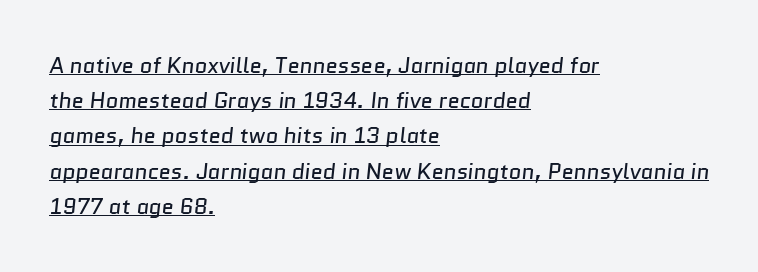
The image shows 22 px text type; set left-aligned, normal line spacing (1.6x), normal letter spacing, underlined.
